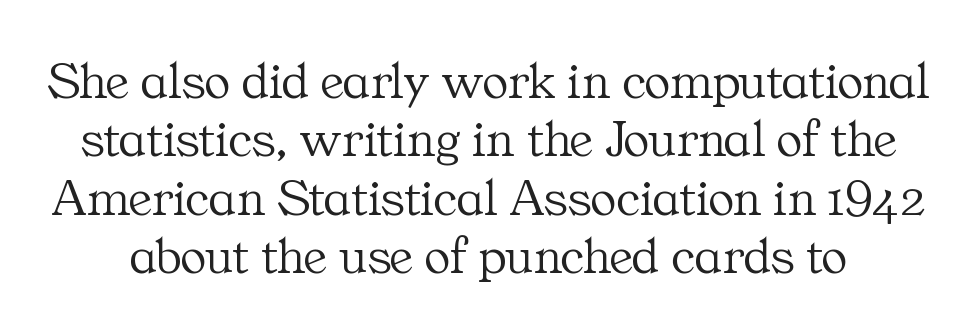
Q: Is the text bold? A: No.
Q: Is the text italic (slanted)? A: No, it is upright.
Q: Is the typeface a serif or a sans-serif typeface? A: Serif.
Q: Is the text underlined? A: No.
Q: Is the spacing between letters normal or unusually wide? A: Normal.
Q: Is the spacing between lines tight, normal or loose? A: Tight.
Q: Width (condensed, normal, or wide)? A: Normal.
Q: Stroke contrast? A: Medium.
Q: x-height? A: Medium.
Q: Monospaced? A: No.
